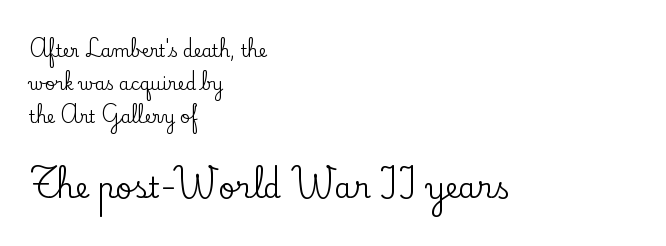
Words float on clear page, feet unadorned. This rendering uses left alignment, leaving the right contour irregular. Compare the two chunks: the lower has the greater cap height. Leading is clearly above the norm, producing a sparse column. The letterforms sit shoulder to shoulder at normal distance.
